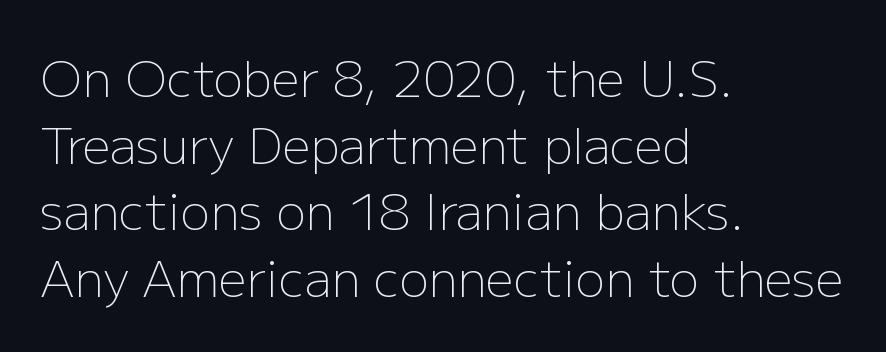
The image shows 49 px light sans-serif type, upright; set left-aligned, normal line spacing (1.36x), normal letter spacing, not underlined; low stroke contrast and a medium x-height.
